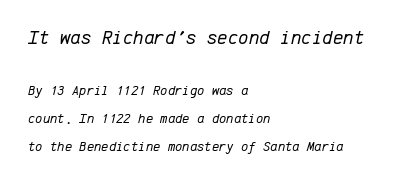
Each word holds together tightly as a unit, with standard inter-letter gaps. Characters are canted at an angle relative to the baseline's perpendicular. Vertical spacing — loose. A student would notice the top passage is typeset larger than what follows.
